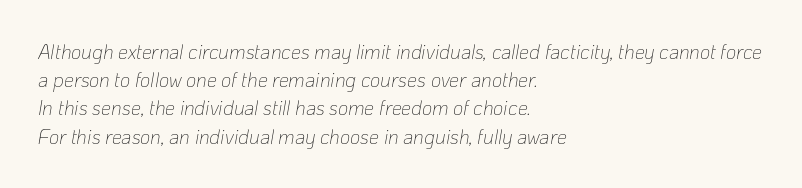
The image shows 20 px text type, italic (leaning right); set left-aligned, normal line spacing (1.41x), normal letter spacing, not underlined.
